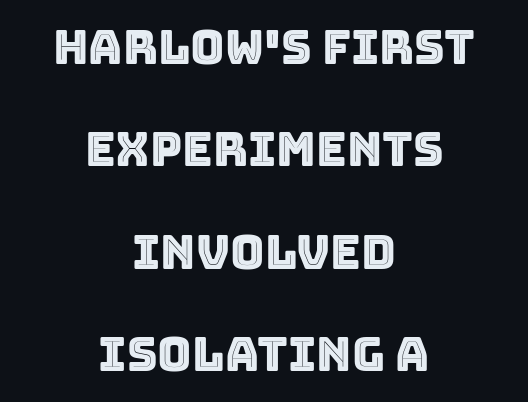
Q: Is the text italic (slanted)? A: No, it is upright.
Q: Is the text underlined? A: No.
Q: How is the paragraph aligned? A: Centered.
Q: Is the spacing between letters normal or unusually wide? A: Normal.
Q: Is the spacing between lines tight, normal or loose? A: Loose.
Q: Width (condensed, normal, or wide)? A: Normal.
Q: x-height? A: Large.
Q: Monospaced? A: No.
